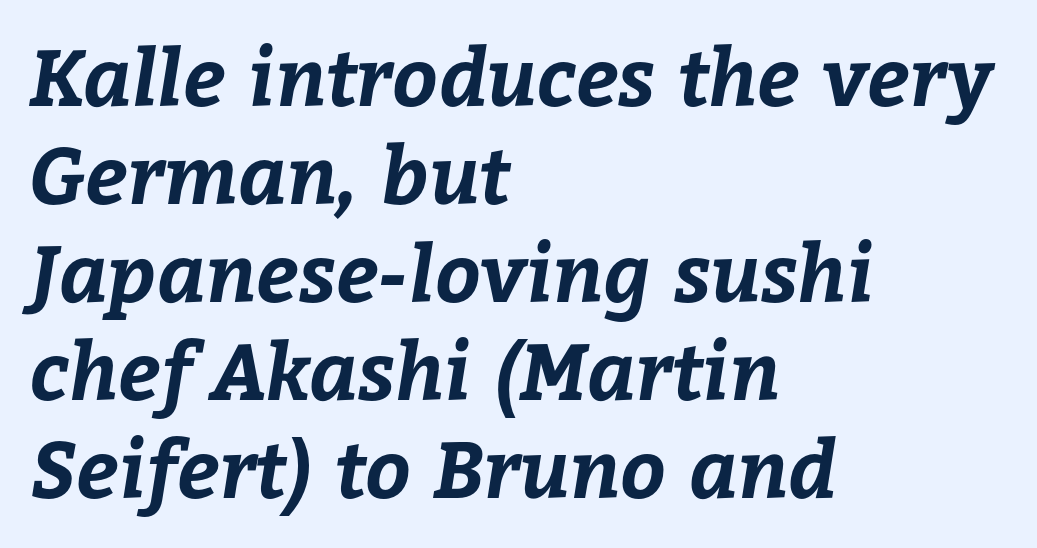
{"bold": "yes", "weight": "bold", "width": "normal", "stroke_contrast": "low", "x_height": "medium", "monospaced": "no", "underline": "no", "align": "left", "line_spacing_ratio": 1.24, "letter_spacing": "normal", "letter_spacing_em": 0.0, "glyph_px": 79}
